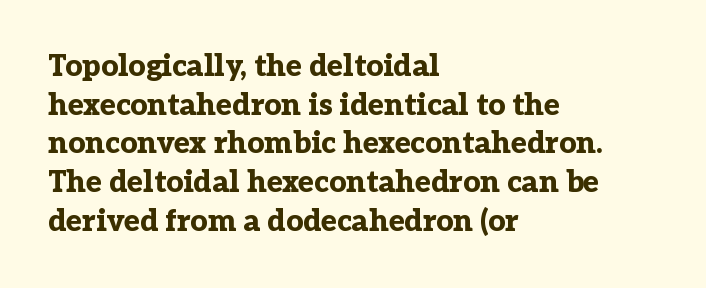
Q: Is the text bold? A: Yes.
Q: Is the text italic (slanted)? A: No, it is upright.
Q: Is the typeface a serif or a sans-serif typeface? A: Serif.
Q: Is the text underlined? A: No.
Q: How is the paragraph aligned? A: Left-aligned.
Q: Is the spacing between letters normal or unusually wide? A: Normal.
Q: Is the spacing between lines tight, normal or loose? A: Normal.
Q: Width (condensed, normal, or wide)? A: Normal.
Q: Stroke contrast? A: Low.
Q: x-height? A: Medium.
Q: Monospaced? A: No.
